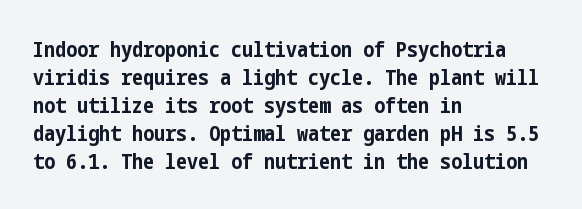
{"italic": "no", "bold": "yes", "underline": "no", "align": "left", "line_spacing": "normal", "line_spacing_ratio": 1.27, "letter_spacing": "normal", "letter_spacing_em": 0.0, "glyph_px": 22}
